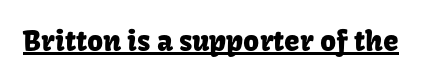
The image shows 28 px sans-serif type, upright; set normal letter spacing, underlined; low stroke contrast and a medium x-height.
